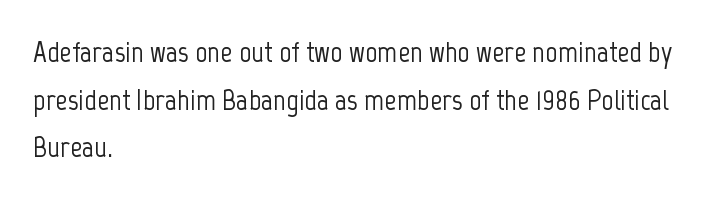
The image shows 30 px condensed sans-serif type, upright; set left-aligned, normal line spacing (1.59x), normal letter spacing, not underlined; low stroke contrast and a medium x-height.
